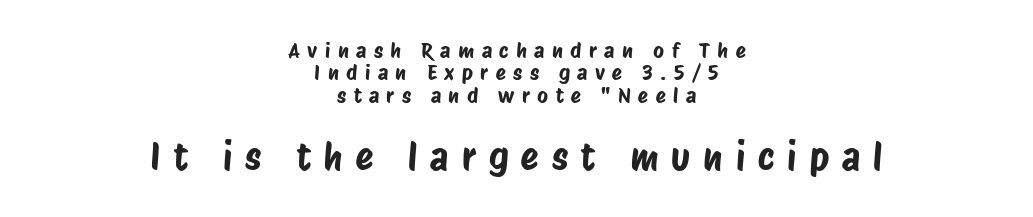
The image shows 37 px condensed sans-serif type; set centered, tight line spacing (1.07x), unusually wide letter spacing (+0.35 em), not underlined; the second (bottom) block is 1.76x larger; low stroke contrast and a large x-height.
